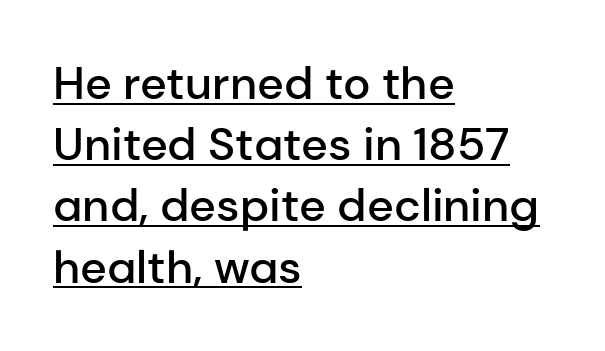
{"serif": "no", "italic": "no", "bold": "semi", "weight": "semibold", "width": "normal", "stroke_contrast": "low", "x_height": "medium", "monospaced": "no", "underline": "yes", "align": "left", "line_spacing": "normal", "line_spacing_ratio": 1.33, "letter_spacing": "normal", "letter_spacing_em": 0.0, "glyph_px": 46}
